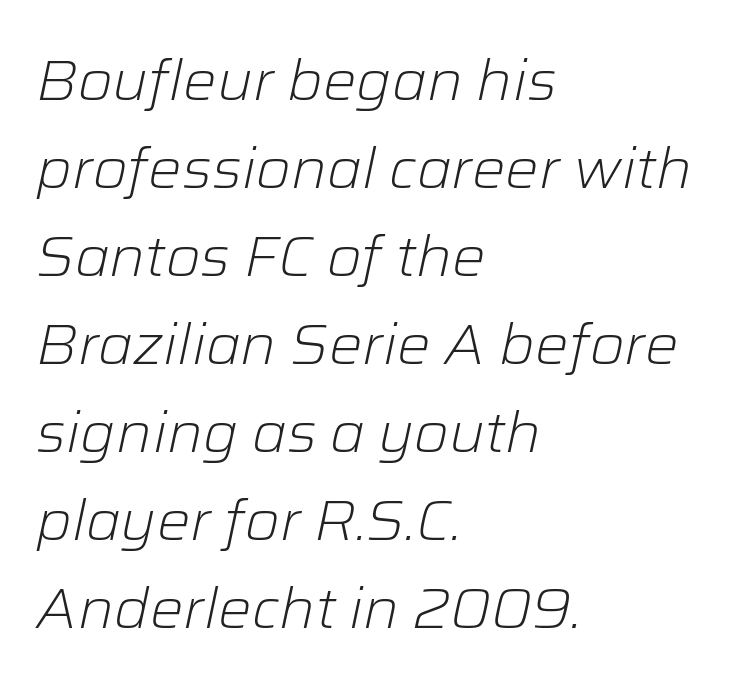
{"italic": "yes", "lean": "right", "slant_degrees": 12, "bold": "no", "weight": "light", "width": "normal", "stroke_contrast": "low", "x_height": "medium", "monospaced": "no", "underline": "no", "align": "left", "line_spacing": "normal", "line_spacing_ratio": 1.57, "letter_spacing": "normal", "letter_spacing_em": 0.0, "glyph_px": 56}
